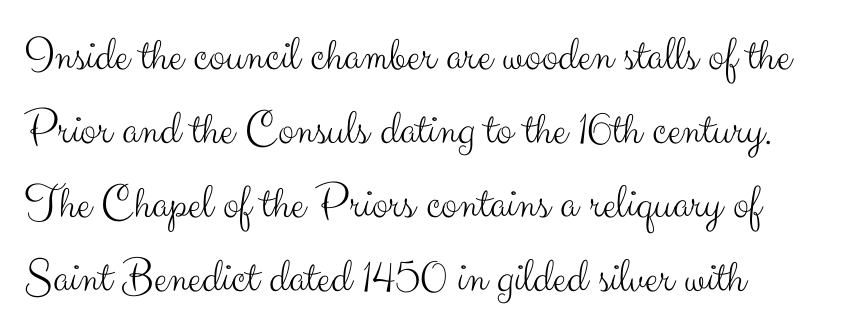
{"serif": "no", "bold": "no", "weight": "light", "width": "normal", "stroke_contrast": "medium", "x_height": "small", "monospaced": "no", "underline": "no", "line_spacing": "normal", "line_spacing_ratio": 1.51, "letter_spacing": "normal", "letter_spacing_em": 0.0, "glyph_px": 49}
